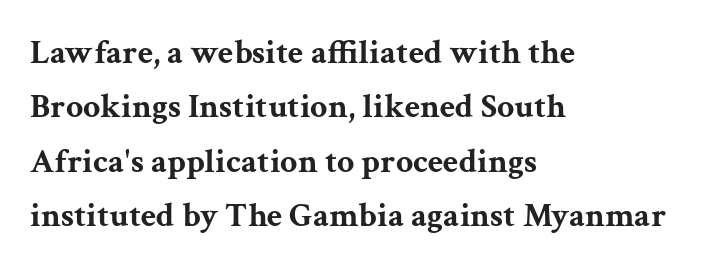
The image shows 34 px bold, wide serif type, upright; set left-aligned, normal line spacing (1.6x), normal letter spacing, not underlined; medium stroke contrast and a medium x-height.
